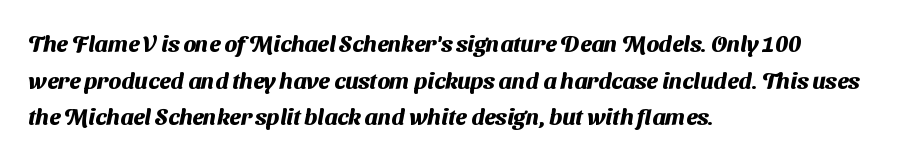
Strong, thick strokes mark this as bold type. Casual observation: everything's shoved over to the left. Only glyphs here, with clear space below each row. Vertically, the passage feels balanced, rows spaced as you'd expect.
